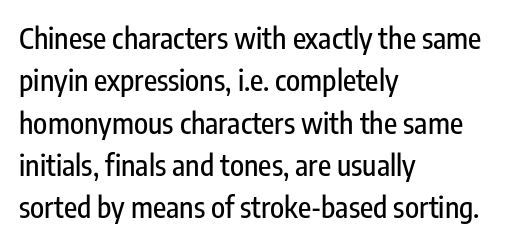
The image shows 29 px condensed sans-serif type, upright; set left-aligned, normal line spacing (1.46x), normal letter spacing, not underlined; low stroke contrast and a medium x-height.
